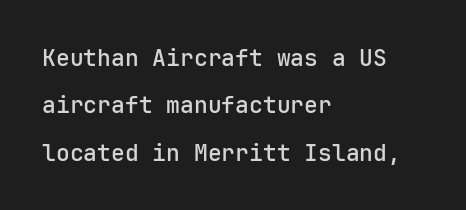
The lettering holds an erect, upright posture throughout. A somewhat darkened texture: the type is semibold rather than bold. Widely set lines give the paragraph a tall, airy silhouette. Is the block centered? No — it sits flush against the left margin.
